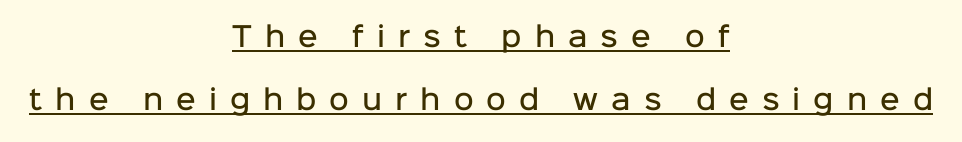
{"italic": "no", "bold": "semi", "underline": "yes", "align": "center", "line_spacing": "loose", "line_spacing_ratio": 2.35, "letter_spacing": "wide", "letter_spacing_em": 0.48, "glyph_px": 27}
